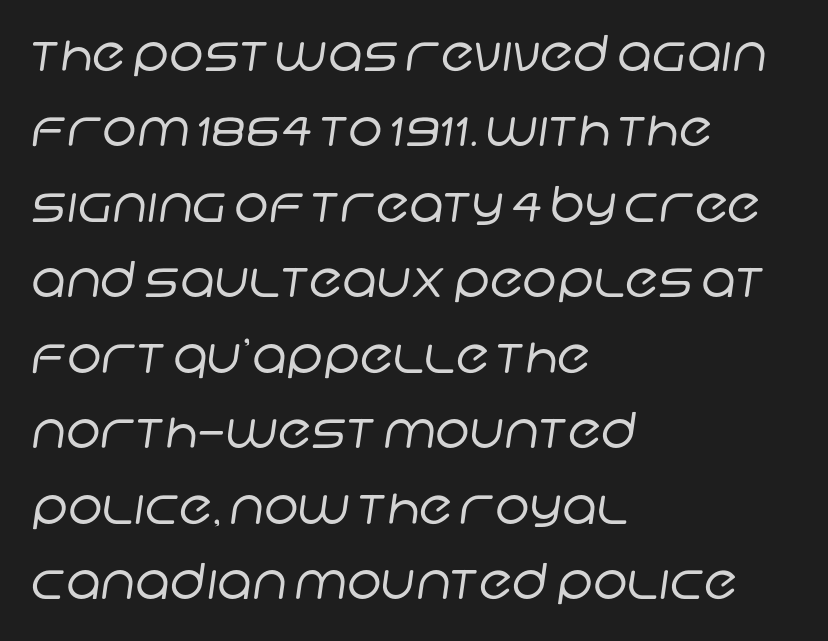
The leading is moderate, giving the passage an even texture. Descenders are the only things crossing below the line. Layout note: lines flush left. A light-to-regular cut is what we see here. A typesetter would call this proportional, since set widths differ per character.
